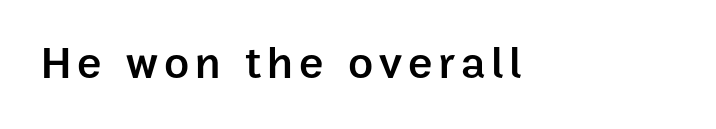
Q: Is the text bold? A: Semi-bold.
Q: Is the text italic (slanted)? A: No, it is upright.
Q: Is the typeface a serif or a sans-serif typeface? A: Sans-serif.
Q: Is the text underlined? A: No.
Q: Width (condensed, normal, or wide)? A: Normal.
Q: Stroke contrast? A: Low.
Q: x-height? A: Medium.
Q: Monospaced? A: No.
